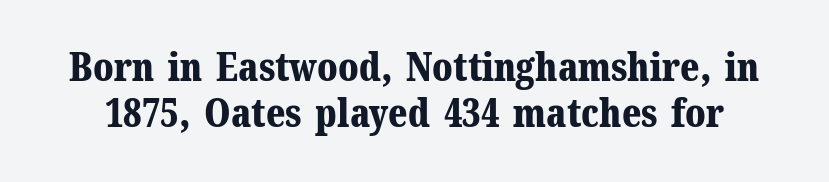
Q: Is the text bold? A: Yes.
Q: Is the text italic (slanted)? A: No, it is upright.
Q: Is the typeface a serif or a sans-serif typeface? A: Serif.
Q: Is the text underlined? A: No.
Q: Is the spacing between letters normal or unusually wide? A: Normal.
Q: Width (condensed, normal, or wide)? A: Normal.
Q: Stroke contrast? A: Medium.
Q: x-height? A: Medium.
Q: Monospaced? A: No.
